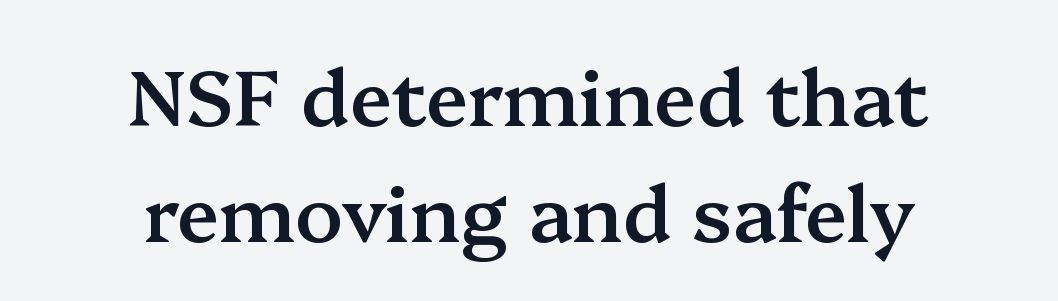
The type sits square on the baseline with zero lean. The lines are quadded center. Nothing unusual about the tracking: characters are spaced as the font intends. Each glyph is drawn with semibold strokes, heavier than normal yet not fully bold. Is this a fixed-width face? No — the glyphs have proportional, varying widths. Rows of type keep a routine distance in the vertical direction.
